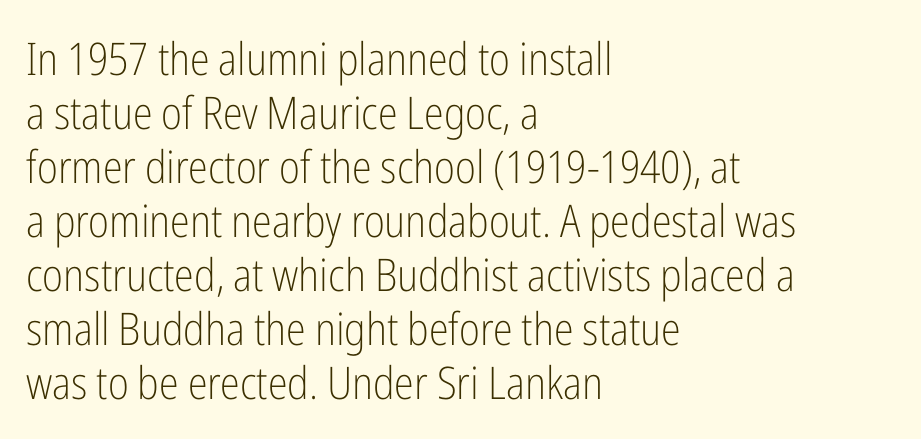
You can tell it's not italic because the verticals are truly vertical. What stands out about the letter spacing? Nothing — it is the standard amount. Letters rest on an invisible, unmarked baseline. The passage shown is typed in a proportional face where columns would drift.
